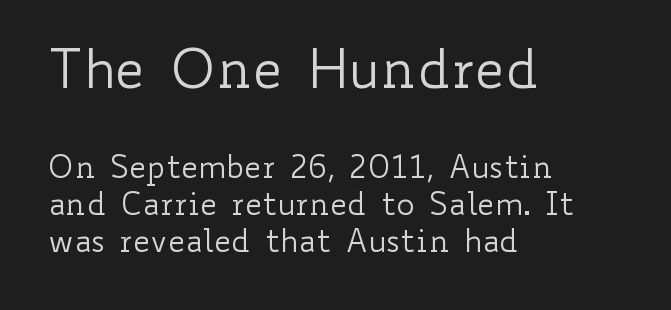
Q: Is the text bold? A: No.
Q: Is the text italic (slanted)? A: No, it is upright.
Q: Is the text underlined? A: No.
Q: How is the paragraph aligned? A: Left-aligned.
Q: Is the spacing between letters normal or unusually wide? A: Normal.
Q: Which block of text is set in a larger size, the first (top) or the second (bottom)? A: The first (top) one.
Q: Width (condensed, normal, or wide)? A: Wide.
Q: Stroke contrast? A: Low.
Q: x-height? A: Small.
Q: Monospaced? A: No.
